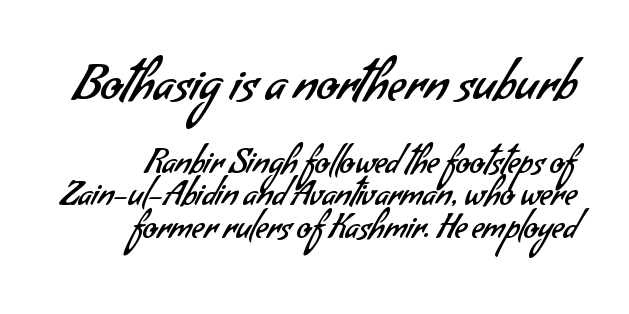
{"serif": "no", "bold": "no", "weight": "regular", "width": "normal", "stroke_contrast": "low", "x_height": "small", "monospaced": "no", "underline": "no", "line_spacing": "tight", "line_spacing_ratio": 0.99, "letter_spacing": "normal", "letter_spacing_em": 0.0, "larger_block": "first", "size_ratio": 1.48, "glyph_px": 49}
